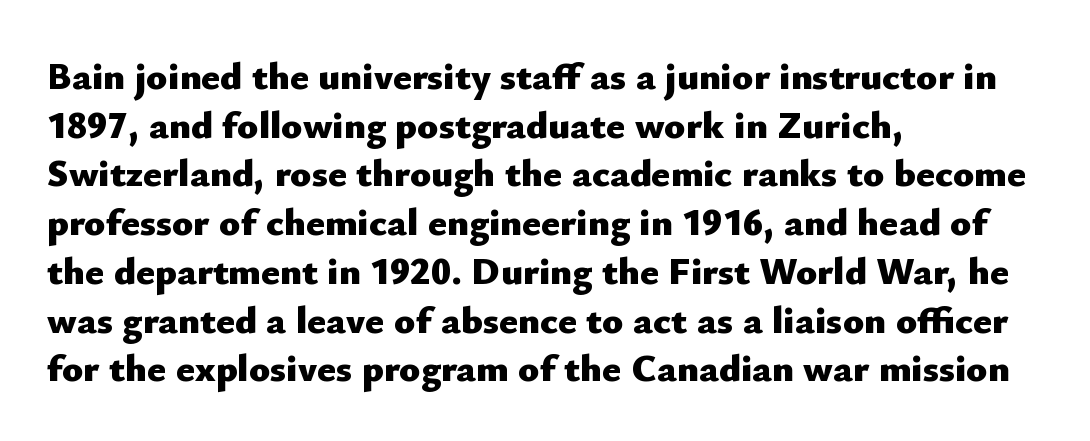
The image shows 39 px heavy sans-serif type, upright; set left-aligned, normal line spacing (1.25x), normal letter spacing, not underlined; low stroke contrast and a small x-height.
